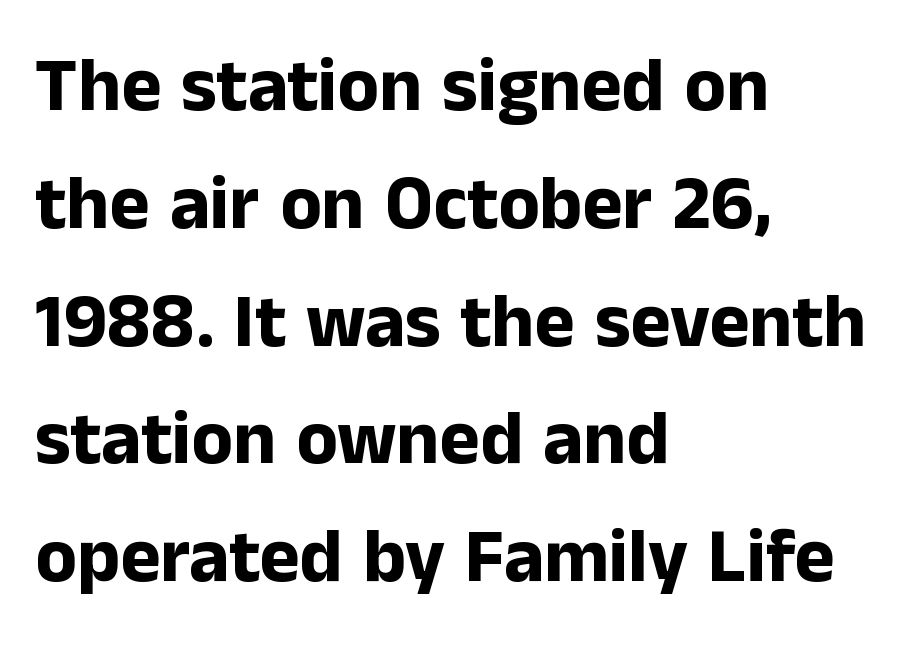
Tracking here is standard; glyphs follow each other at the usual distance. Ordinary non-slanted type is in use. Is this a fixed-width face? No — the glyphs have proportional, varying widths. Check under the words: just untouched page. Typeset ragged right — the left edge is the straight one. Students, this is bold: see how much ink each stroke carries.
